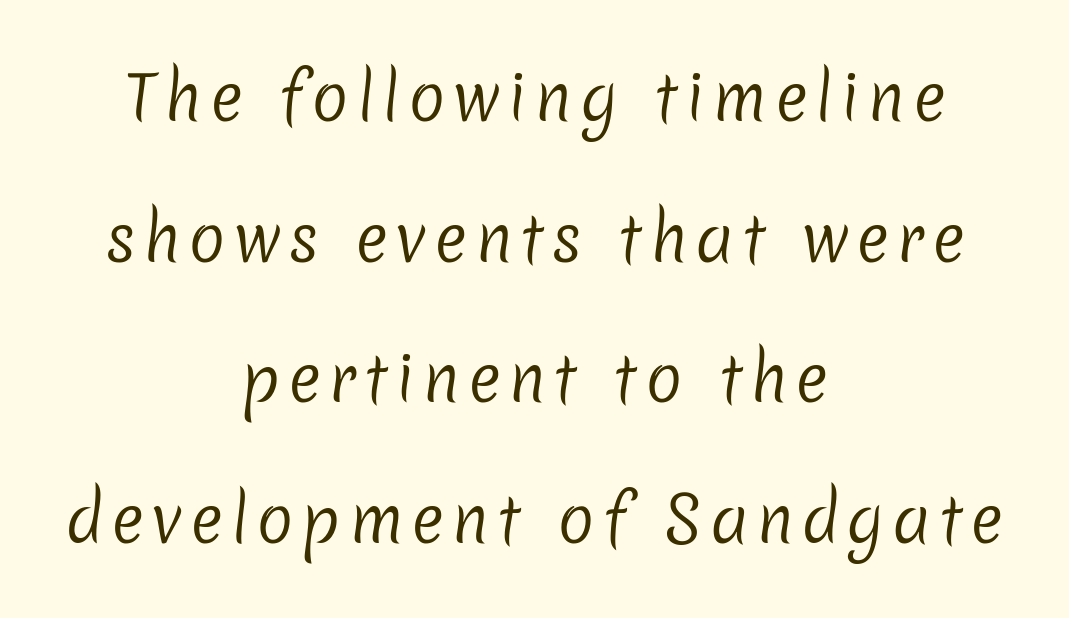
Q: Is the text bold? A: No.
Q: Is the typeface a serif or a sans-serif typeface? A: Sans-serif.
Q: Is the text underlined? A: No.
Q: How is the paragraph aligned? A: Centered.
Q: Is the spacing between lines tight, normal or loose? A: Loose.
Q: Width (condensed, normal, or wide)? A: Normal.
Q: Stroke contrast? A: Low.
Q: x-height? A: Medium.
Q: Monospaced? A: No.
